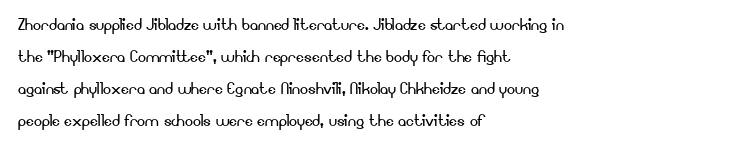
Q: Is the text bold? A: No.
Q: Is the text italic (slanted)? A: No, it is upright.
Q: Is the text underlined? A: No.
Q: How is the paragraph aligned? A: Left-aligned.
Q: Is the spacing between letters normal or unusually wide? A: Normal.
Q: Is the spacing between lines tight, normal or loose? A: Normal.
